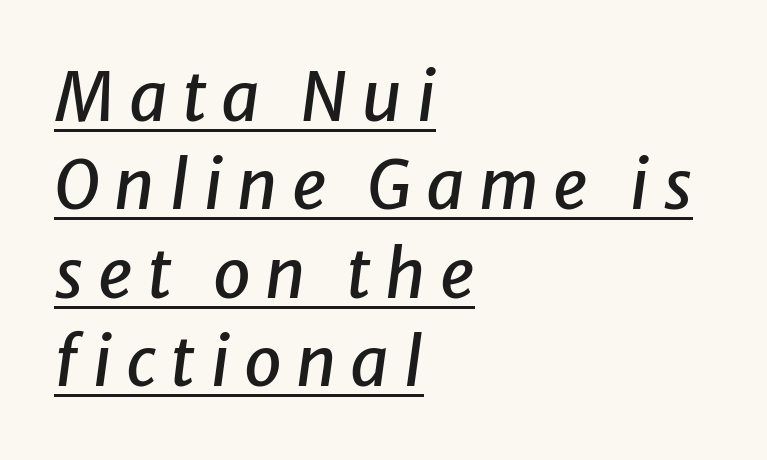
Each letter keeps its own natural width here, so spacing adapts to shape. These lines stack with their left ends in a neat column. Each line of the rendering has a horizontal stroke beneath the glyphs. In terms of posture, this sample is oblique. Caption: expanded tracking, letters set apart. The space between consecutive lines is moderate.
